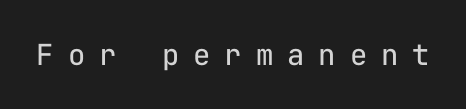
The image shows 29 px regular-weight sans-serif type, upright, monospaced; set unusually wide letter spacing (+0.48 em), not underlined; low stroke contrast and a medium x-height.
